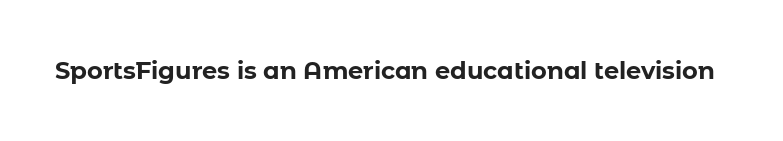
The image shows 24 px bold type, upright; set normal letter spacing, not underlined.
